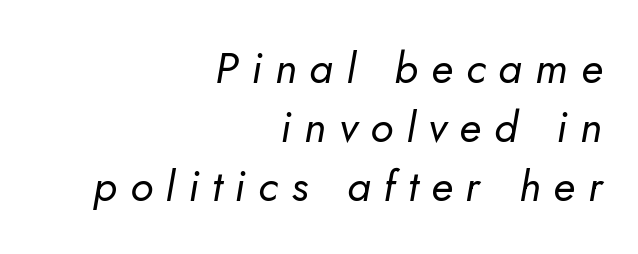
{"italic": "yes", "lean": "right", "slant_degrees": 5, "bold": "no", "weight": "regular", "width": "normal", "stroke_contrast": "low", "x_height": "small", "monospaced": "no", "underline": "no", "align": "right", "line_spacing": "normal", "line_spacing_ratio": 1.37, "letter_spacing": "wide", "letter_spacing_em": 0.3, "glyph_px": 43}
